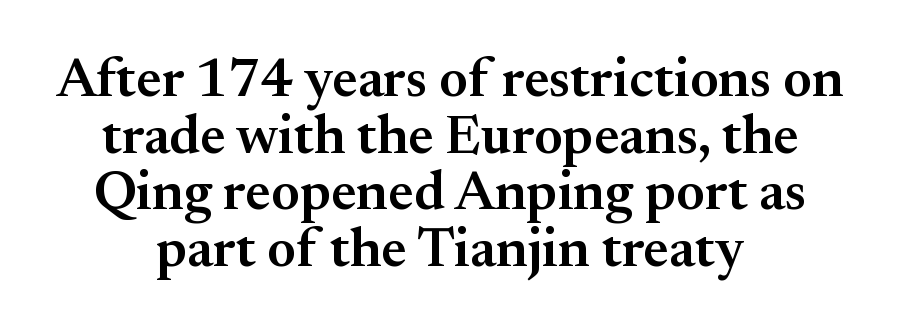
Q: Is the text bold? A: Semi-bold.
Q: Is the text italic (slanted)? A: No, it is upright.
Q: Is the typeface a serif or a sans-serif typeface? A: Serif.
Q: Is the text underlined? A: No.
Q: How is the paragraph aligned? A: Centered.
Q: Is the spacing between letters normal or unusually wide? A: Normal.
Q: Is the spacing between lines tight, normal or loose? A: Tight.
Q: Width (condensed, normal, or wide)? A: Normal.
Q: Stroke contrast? A: Medium.
Q: x-height? A: Small.
Q: Monospaced? A: No.
